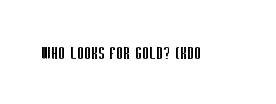
Q: Is the text bold? A: No.
Q: Is the text italic (slanted)? A: No, it is upright.
Q: Is the text underlined? A: No.
Q: Is the spacing between letters normal or unusually wide? A: Normal.
